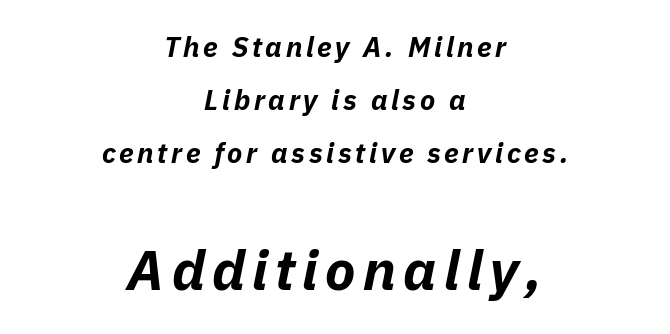
Bare-footed words on every line. The passage shown is typed in a proportional face where columns would drift. Between these two stacked blocks, the lower one wins on size. The lettering tilts uniformly, giving the passage an italic look.
